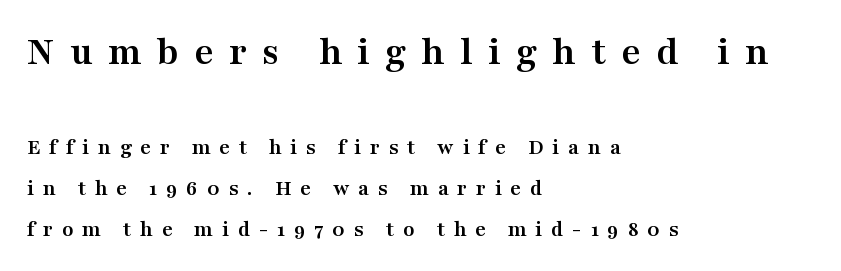
{"serif": "yes", "italic": "no", "bold": "yes", "weight": "semibold", "width": "wide", "stroke_contrast": "medium", "x_height": "medium", "monospaced": "no", "underline": "no", "align": "left", "line_spacing_ratio": 1.78, "letter_spacing": "wide", "letter_spacing_em": 0.38, "larger_block": "first", "size_ratio": 1.78, "glyph_px": 41}
